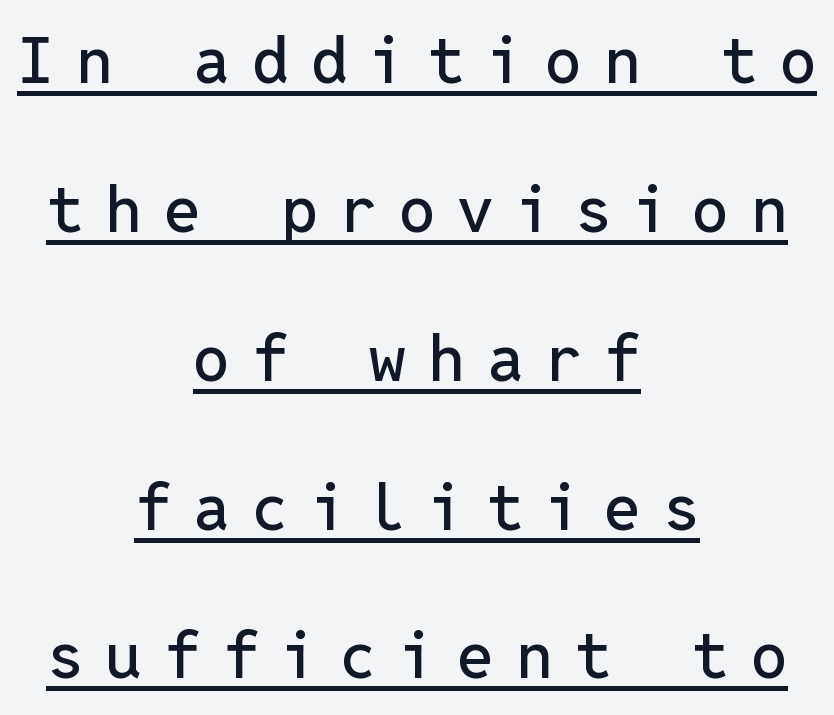
Fixed-width glyphs throughout — classic coding-font behaviour. Serifs: no, the terminals of the letterforms are clean. Every stem runs plumb, perpendicular to the baseline. Is the letter spacing exaggerated? Yes — the characters are pushed far apart.
